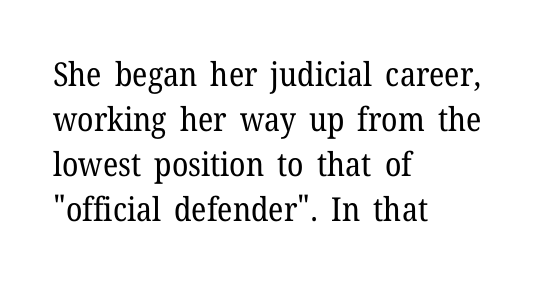
Q: Is the text bold? A: No.
Q: Is the text italic (slanted)? A: No, it is upright.
Q: Is the typeface a serif or a sans-serif typeface? A: Serif.
Q: Is the text underlined? A: No.
Q: How is the paragraph aligned? A: Left-aligned.
Q: Is the spacing between letters normal or unusually wide? A: Normal.
Q: Is the spacing between lines tight, normal or loose? A: Normal.
Q: Width (condensed, normal, or wide)? A: Normal.
Q: Stroke contrast? A: Low.
Q: x-height? A: Medium.
Q: Monospaced? A: No.
